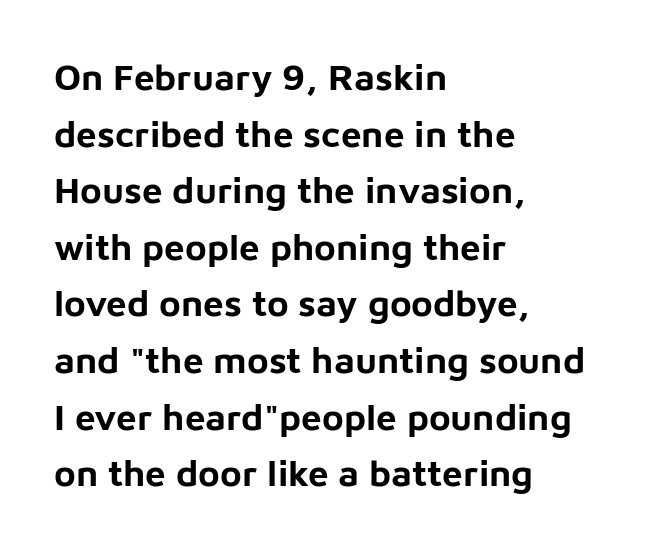
{"serif": "no", "italic": "no", "bold": "yes", "weight": "bold", "width": "normal", "stroke_contrast": "low", "x_height": "medium", "monospaced": "no", "underline": "no", "align": "left", "line_spacing": "normal", "line_spacing_ratio": 1.53, "letter_spacing": "normal", "letter_spacing_em": 0.0, "glyph_px": 37}
